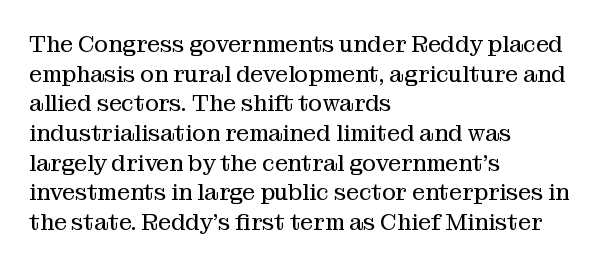
{"italic": "no", "bold": "no", "underline": "no", "align": "left", "line_spacing": "normal", "line_spacing_ratio": 1.29, "letter_spacing": "normal", "letter_spacing_em": 0.0, "glyph_px": 23}
